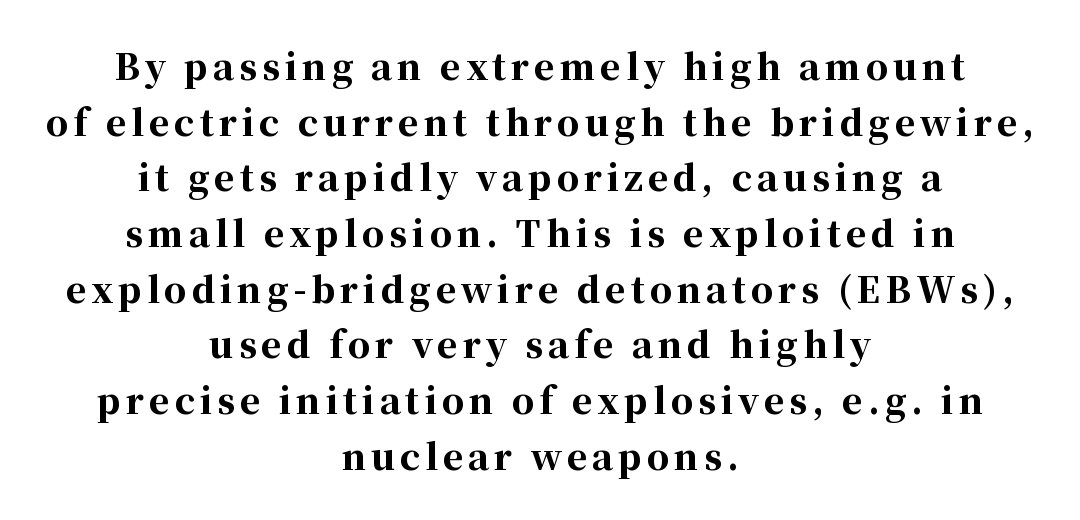
A typesetter would label this face a serif. A normal amount of white space separates one row of letters from the next. Varying glyph widths throughout — classic text-font behaviour. Do the letters lean? They stand straight. I'd describe the lettering as bold — thick and assertive. The specimen omits any rule beneath the text block's lines.
